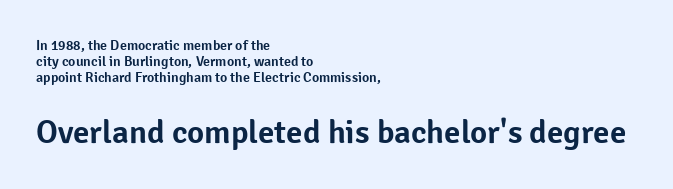
Q: Is the text italic (slanted)? A: No, it is upright.
Q: Is the typeface a serif or a sans-serif typeface? A: Sans-serif.
Q: Is the text underlined? A: No.
Q: How is the paragraph aligned? A: Left-aligned.
Q: Is the spacing between letters normal or unusually wide? A: Normal.
Q: Is the spacing between lines tight, normal or loose? A: Tight.
Q: Which block of text is set in a larger size, the first (top) or the second (bottom)? A: The second (bottom) one.
Q: Width (condensed, normal, or wide)? A: Normal.
Q: Stroke contrast? A: Low.
Q: x-height? A: Medium.
Q: Monospaced? A: No.
